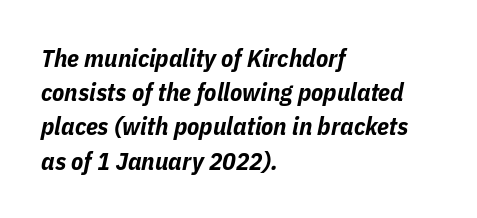
Check the space under the baseline: it is left empty. Strong, thick strokes mark this as bold type. The typesetter chose a ragged-right arrangement here. Characters follow at the spacing the type designer built in.
